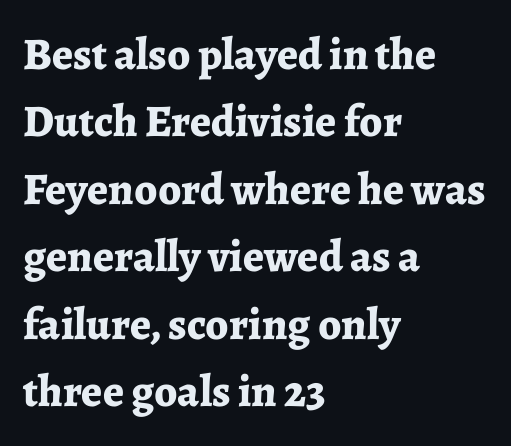
{"serif": "yes", "italic": "no", "bold": "yes", "weight": "bold", "width": "normal", "stroke_contrast": "low", "x_height": "medium", "monospaced": "no", "underline": "no", "align": "left", "line_spacing": "normal", "line_spacing_ratio": 1.5, "letter_spacing": "normal", "letter_spacing_em": 0.0, "glyph_px": 45}
